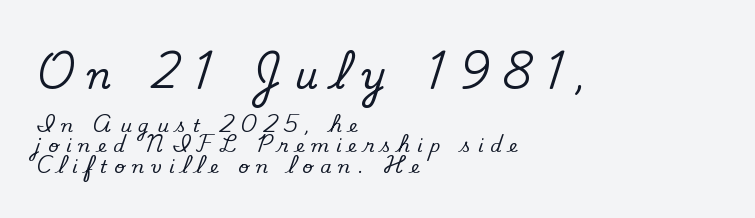
Q: Is the text bold? A: No.
Q: Is the typeface a serif or a sans-serif typeface? A: Sans-serif.
Q: Is the text underlined? A: No.
Q: How is the paragraph aligned? A: Left-aligned.
Q: Is the spacing between letters normal or unusually wide? A: Unusually wide.
Q: Is the spacing between lines tight, normal or loose? A: Tight.
Q: Which block of text is set in a larger size, the first (top) or the second (bottom)? A: The first (top) one.
Q: Width (condensed, normal, or wide)? A: Normal.
Q: Stroke contrast? A: Low.
Q: x-height? A: Small.
Q: Monospaced? A: No.
